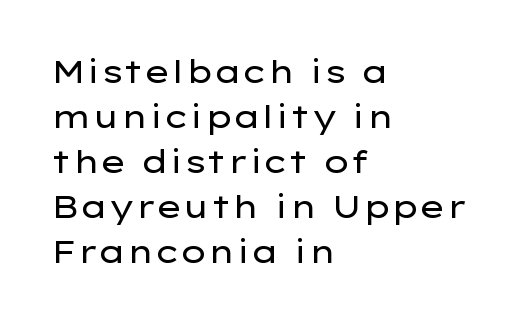
{"serif": "no", "italic": "no", "bold": "no", "weight": "regular", "width": "wide", "stroke_contrast": "low", "x_height": "medium", "monospaced": "no", "underline": "no", "align": "left", "line_spacing": "normal", "line_spacing_ratio": 1.41, "letter_spacing": "normal", "letter_spacing_em": 0.0, "glyph_px": 32}
